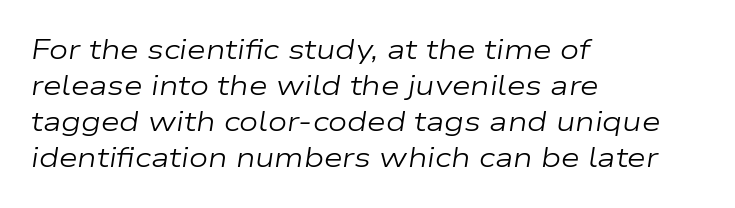
{"italic": "yes", "lean": "right", "slant_degrees": 9, "bold": "no", "underline": "no", "align": "left", "line_spacing": "normal", "line_spacing_ratio": 1.33, "letter_spacing": "normal", "letter_spacing_em": 0.0, "glyph_px": 27}
